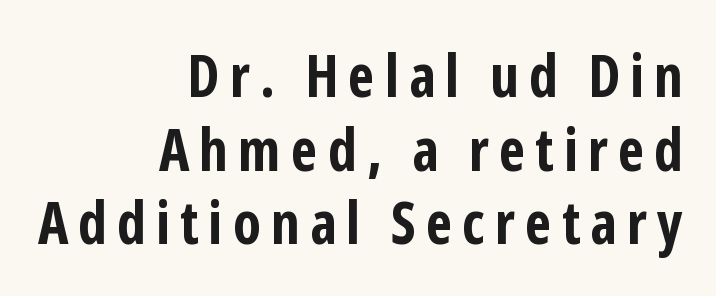
The image shows 59 px bold, condensed sans-serif type, upright; set right-aligned, normal line spacing (1.25x), not underlined; low stroke contrast and a medium x-height.
